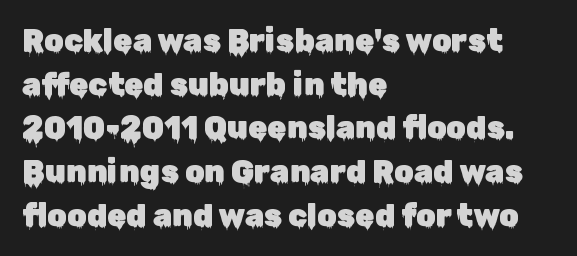
{"serif": "no", "italic": "no", "width": "normal", "stroke_contrast": "low", "x_height": "medium", "monospaced": "no", "underline": "no", "align": "left", "line_spacing": "normal", "line_spacing_ratio": 1.41, "letter_spacing": "normal", "letter_spacing_em": 0.0, "glyph_px": 31}
